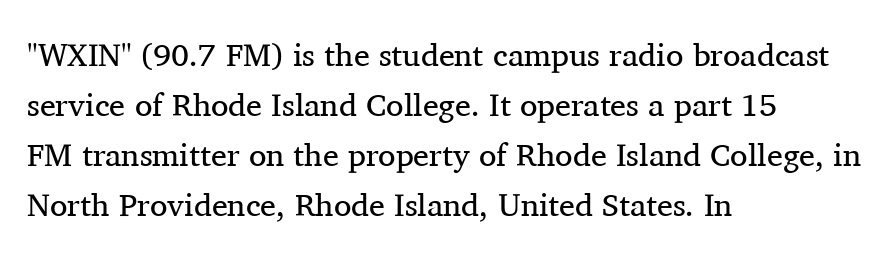
Q: Is the text bold? A: No.
Q: Is the text italic (slanted)? A: No, it is upright.
Q: Is the typeface a serif or a sans-serif typeface? A: Serif.
Q: Is the text underlined? A: No.
Q: How is the paragraph aligned? A: Left-aligned.
Q: Is the spacing between letters normal or unusually wide? A: Normal.
Q: Is the spacing between lines tight, normal or loose? A: Normal.
Q: Width (condensed, normal, or wide)? A: Normal.
Q: Stroke contrast? A: Medium.
Q: x-height? A: Medium.
Q: Monospaced? A: No.
